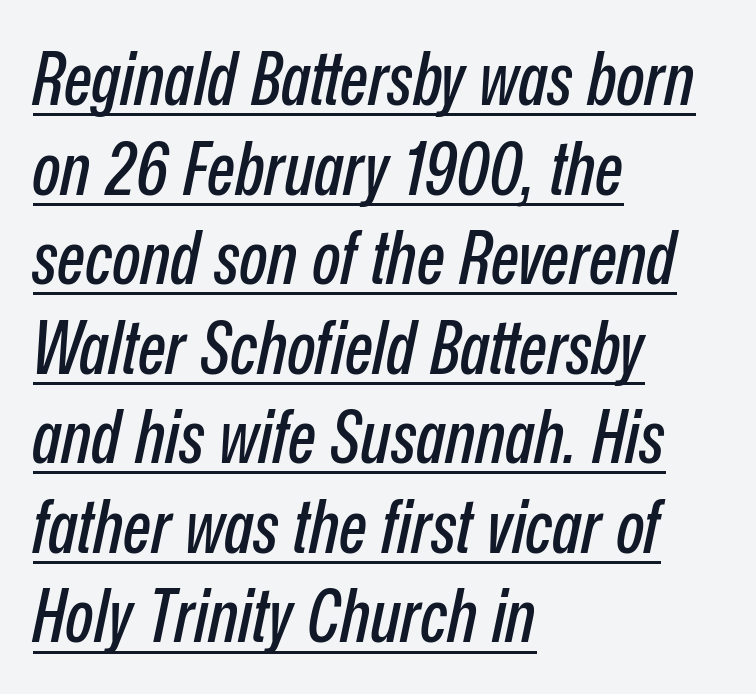
{"italic": "yes", "lean": "right", "slant_degrees": 12, "width": "condensed", "stroke_contrast": "low", "x_height": "medium", "monospaced": "no", "underline": "yes", "align": "left", "line_spacing_ratio": 1.21, "letter_spacing": "normal", "letter_spacing_em": 0.0, "glyph_px": 74}
